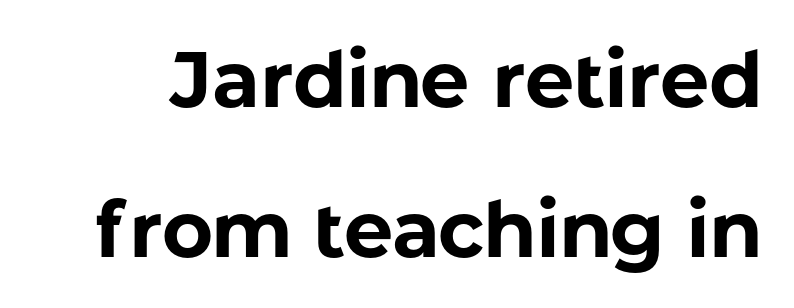
A typesetter would call this proportional, since set widths differ per character. Line spacing here is loose. No feet cap the strokes, marking this as sans-serif type. Tall strokes in this sample are plumb rather than angled. The string is rendered with underlining switched off.
